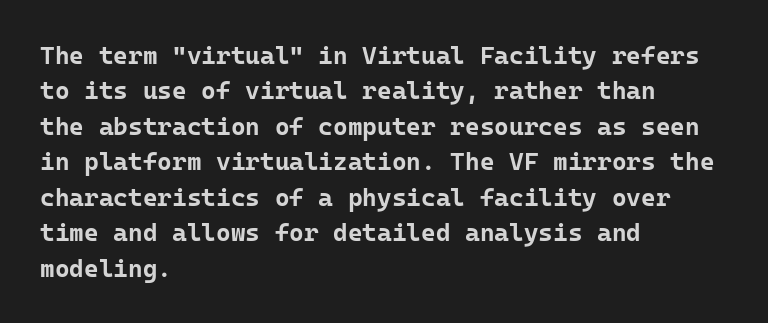
The image shows 25 px bold type, upright; set left-aligned, normal line spacing (1.42x), normal letter spacing, not underlined.
